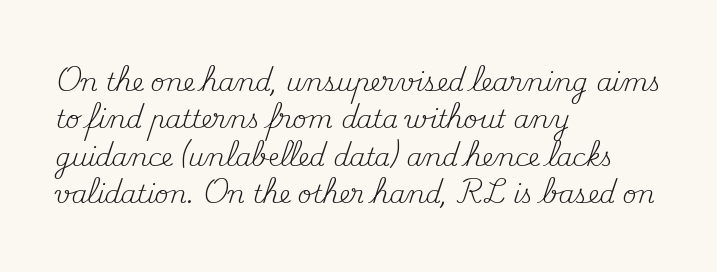
The image shows 25 px text type; set left-aligned, normal line spacing (1.5x), normal letter spacing, not underlined.
